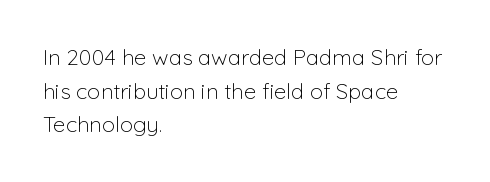
Unbolded letterforms with no extra heft. The letterforms sit shoulder to shoulder at normal distance. Line spacing here is normal. Glance below the letters and you will spot only blank space. Visually the block forms a straight wall on the left and a jagged coastline on the right.
